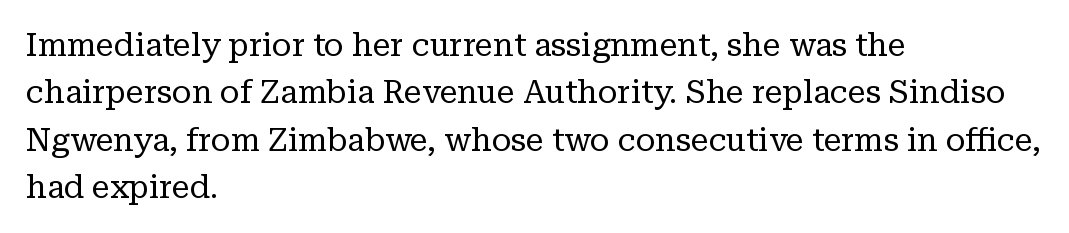
Regarding serifs, this sample has them. The string is rendered with underlining switched off. The passage shown is typed in a proportional face where columns would drift. The type sits square on the baseline with zero lean. The rows are spaced the way most documents space them.
